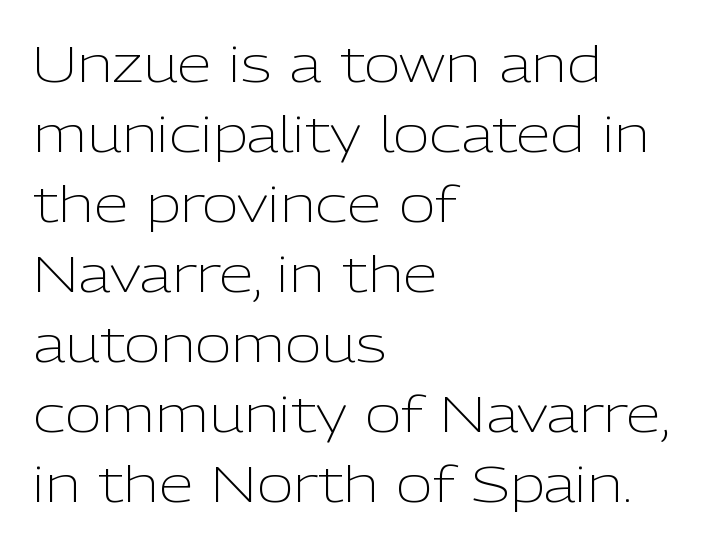
Quick note: underline off. Glyph-to-glyph distance matches everyday printed text. The strokes carry an ordinary text weight at most. Is this a sans? Yes — the strokes have no serifs.
